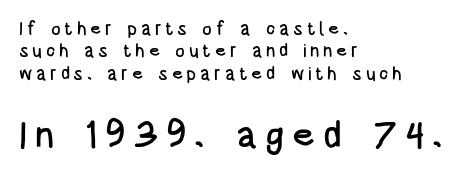
{"serif": "no", "italic": "no", "width": "condensed", "stroke_contrast": "low", "x_height": "large", "monospaced": "no", "underline": "no", "align": "left", "line_spacing_ratio": 1.24, "letter_spacing": "wide", "letter_spacing_em": 0.2, "larger_block": "second", "size_ratio": 2.06, "glyph_px": 37}
